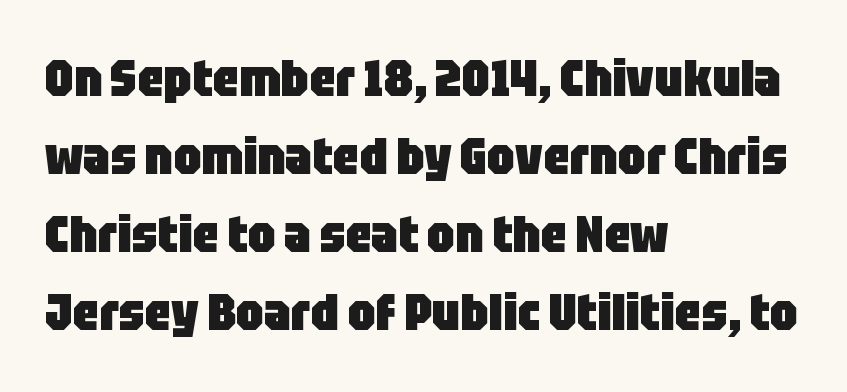
Caption: bold face, heavy strokes. Unmarked baselines from the first word to the last. Grotesque or geometric, the face here clearly has no serifs. Caption: standard tracking, unaltered.
